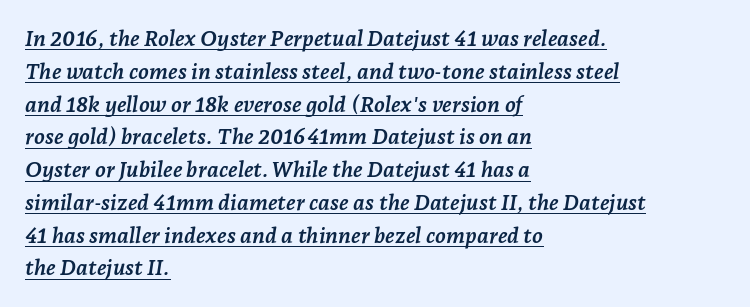
Q: Is the text bold? A: Yes.
Q: Is the text italic (slanted)? A: Yes, it leans right by about 7 degrees.
Q: Is the text underlined? A: Yes.
Q: How is the paragraph aligned? A: Left-aligned.
Q: Is the spacing between letters normal or unusually wide? A: Normal.
Q: Is the spacing between lines tight, normal or loose? A: Normal.
